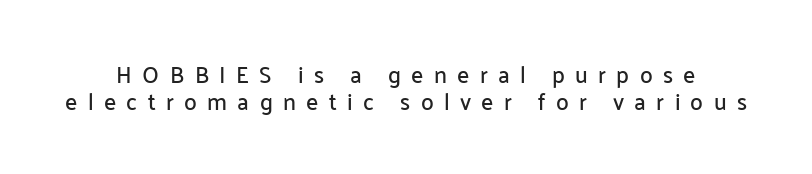
Underlining? Definitely not there. The axis of the letterforms is exactly vertical. Between one letter and the next there's a generous, obvious gap.
